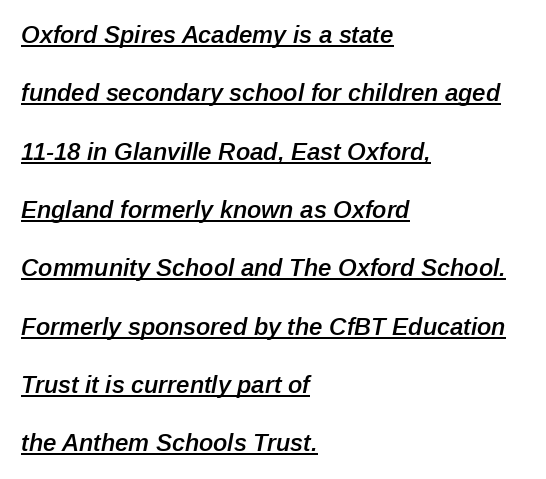
The image shows 24 px text type, italic (leaning right); set left-aligned, loose line spacing (2.43x), normal letter spacing, underlined.
